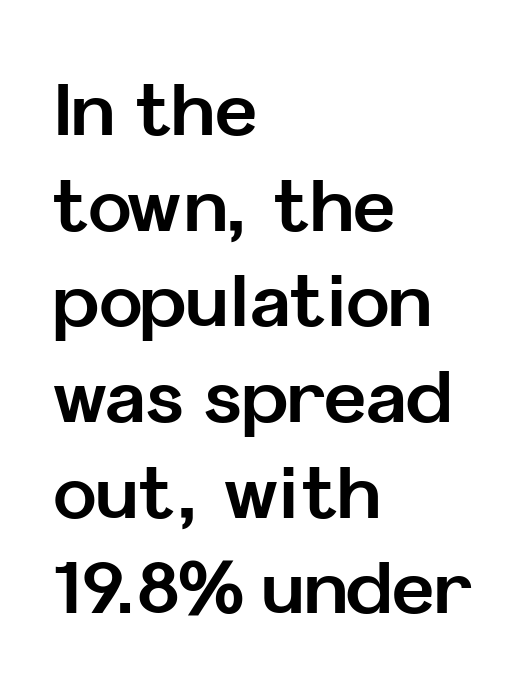
The image shows 73 px bold sans-serif type, upright; set left-aligned, normal line spacing (1.31x), normal letter spacing, not underlined; low stroke contrast and a medium x-height.
